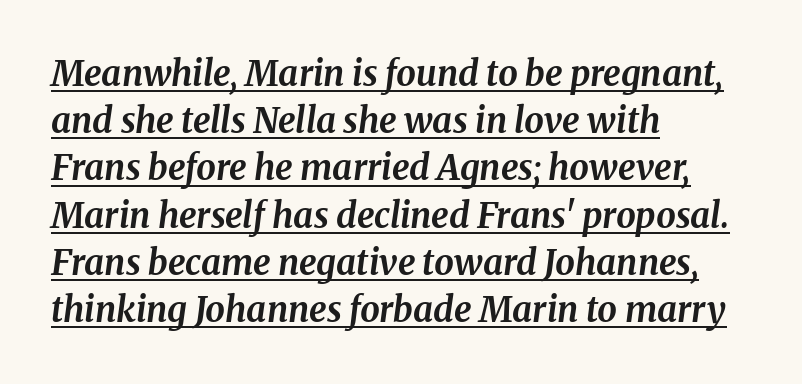
The rendering applies a slant to the glyphs. The gaps between neighbouring characters are ordinary and unremarkable. Caption: lettering with a line underneath. A normal amount of white space separates one row of letters from the next.
